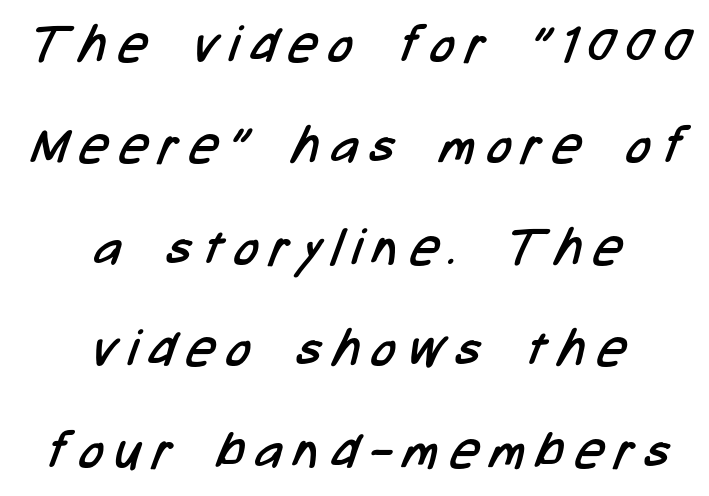
{"serif": "no", "bold": "no", "weight": "regular", "width": "condensed", "stroke_contrast": "low", "x_height": "medium", "monospaced": "no", "underline": "no", "align": "center", "line_spacing": "loose", "line_spacing_ratio": 2.03, "letter_spacing": "wide", "letter_spacing_em": 0.24, "glyph_px": 50}
